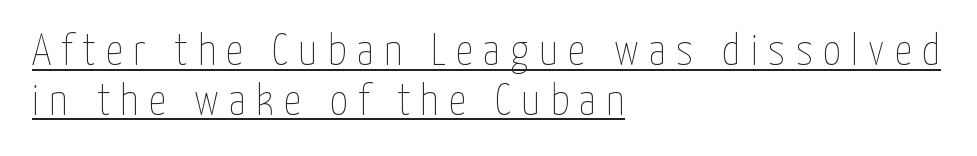
The image shows 44 px thin, condensed type, upright; set left-aligned, tight line spacing (1.13x), unusually wide letter spacing (+0.23 em), underlined; low stroke contrast and a medium x-height.
